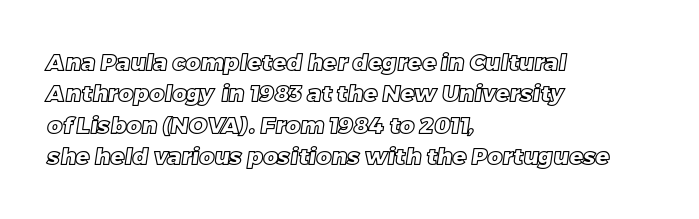
Q: Is the text underlined? A: No.
Q: How is the paragraph aligned? A: Left-aligned.
Q: Is the spacing between letters normal or unusually wide? A: Normal.
Q: Is the spacing between lines tight, normal or loose? A: Normal.
